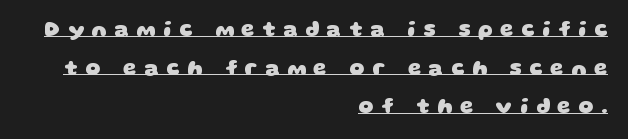
{"bold": "yes", "underline": "yes", "align": "right", "line_spacing_ratio": 1.84, "letter_spacing": "wide", "letter_spacing_em": 0.37, "glyph_px": 21}
